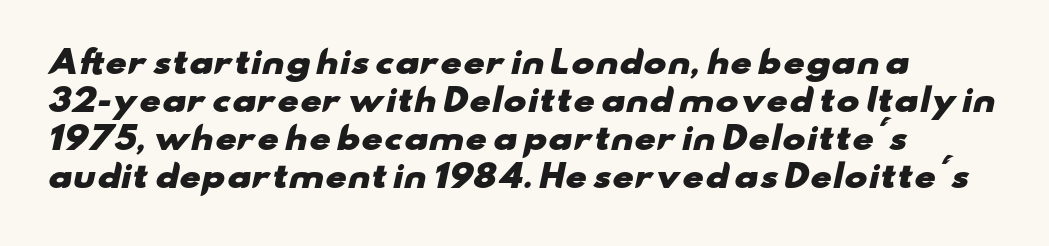
You could not count columns in this text — the font is proportionally spaced. Look at the stroke-to-counter ratio: heavy, a bold. Typographically, this falls in the sans-serif category. Visually the block forms a straight wall on the left and a jagged coastline on the right. The rendering keeps characters at their native spacing. Underlining? Definitely not there.
